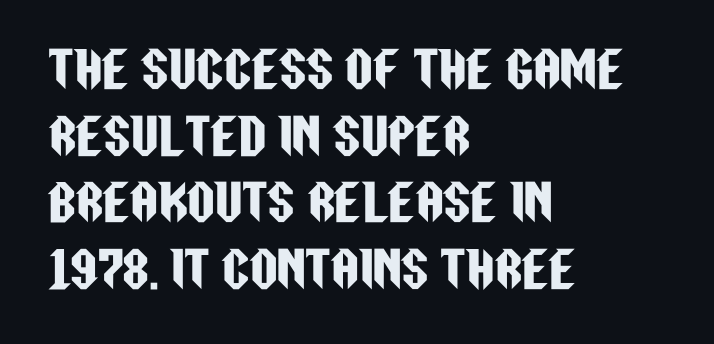
{"serif": "no", "italic": "no", "width": "condensed", "stroke_contrast": "low", "x_height": "large", "monospaced": "no", "underline": "no", "align": "left", "line_spacing": "normal", "line_spacing_ratio": 1.39, "letter_spacing": "normal", "letter_spacing_em": 0.0, "glyph_px": 48}
